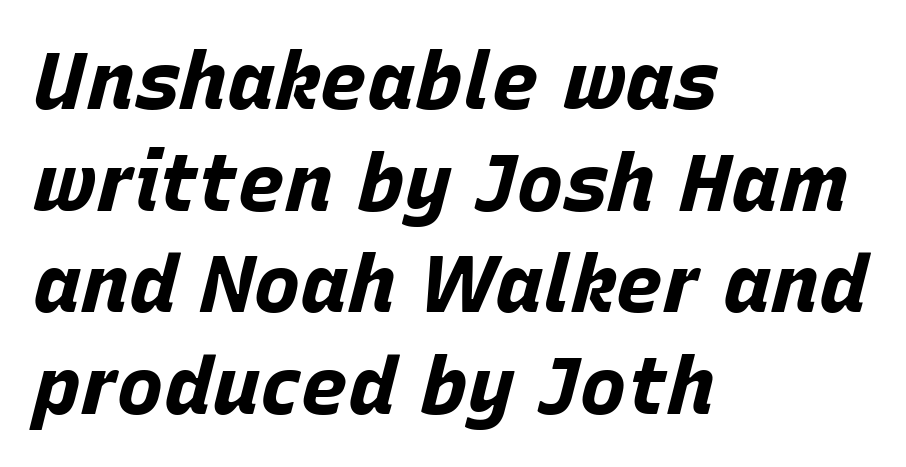
Q: Is the text bold? A: Yes.
Q: Is the text italic (slanted)? A: Yes, it leans right by about 15 degrees.
Q: Is the text underlined? A: No.
Q: How is the paragraph aligned? A: Left-aligned.
Q: Is the spacing between letters normal or unusually wide? A: Normal.
Q: Is the spacing between lines tight, normal or loose? A: Normal.
Q: Width (condensed, normal, or wide)? A: Normal.
Q: Stroke contrast? A: Low.
Q: x-height? A: Large.
Q: Monospaced? A: No.
